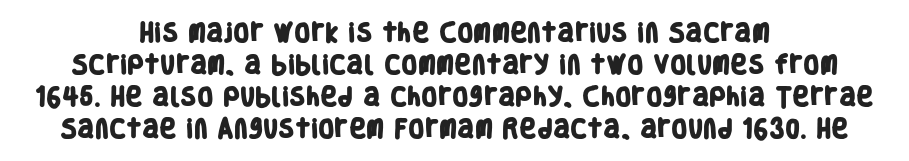
{"bold": "yes", "underline": "no", "align": "center", "line_spacing": "normal", "line_spacing_ratio": 1.53, "letter_spacing": "normal", "letter_spacing_em": 0.0, "glyph_px": 21}
